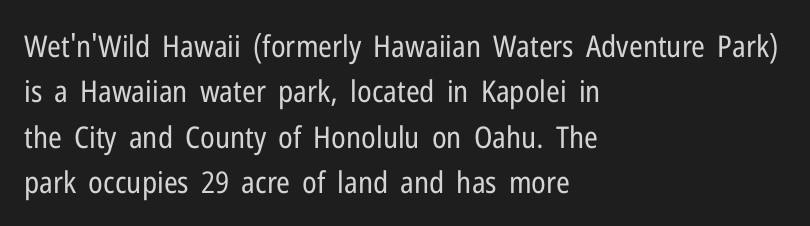
The image shows 30 px regular-weight, condensed sans-serif type, upright; set left-aligned, normal line spacing (1.51x), normal letter spacing, not underlined; low stroke contrast and a medium x-height.
